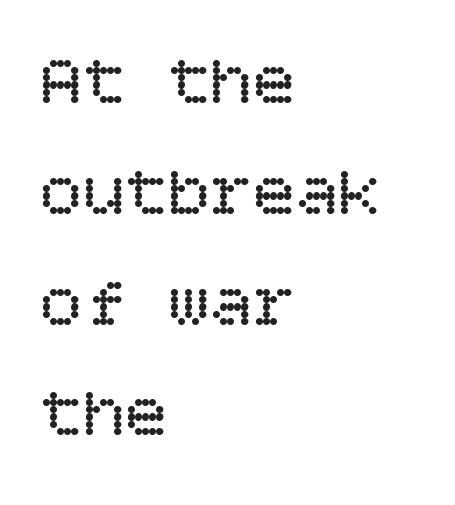
{"italic": "no", "bold": "no", "weight": "regular", "width": "normal", "stroke_contrast": "low", "x_height": "large", "underline": "no", "align": "left", "line_spacing": "normal", "line_spacing_ratio": 1.56, "letter_spacing": "normal", "letter_spacing_em": 0.0, "glyph_px": 71}
